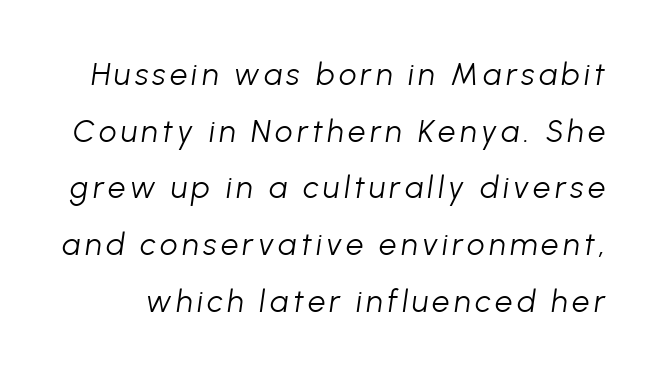
The image shows 31 px light type, italic (leaning right); set line spacing 1.83x, not underlined; low stroke contrast and a medium x-height.
